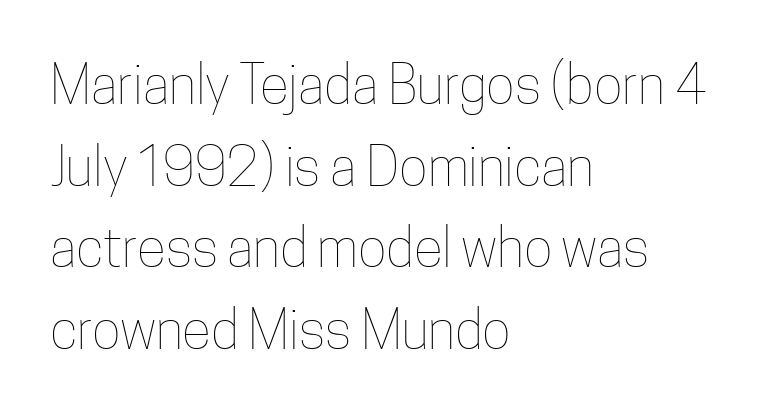
The image shows 54 px thin, condensed type, upright; set left-aligned, normal line spacing (1.51x), normal letter spacing, not underlined; low stroke contrast and a medium x-height.
